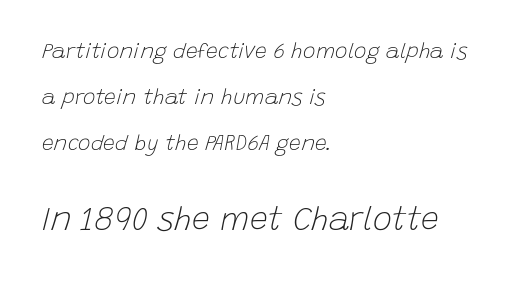
The image shows 32 px light type, italic (leaning right); set left-aligned, loose line spacing (2.2x), normal letter spacing, not underlined; the second (bottom) block is 1.52x larger; low stroke contrast and a large x-height.
